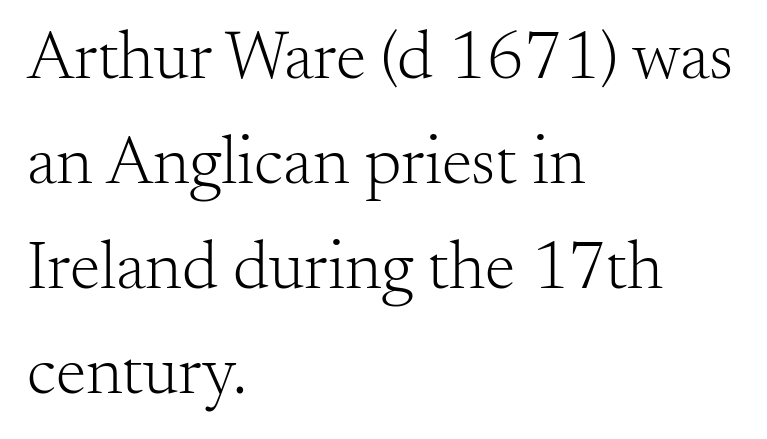
The characters are drawn with everyday or finer stroke widths. You can tell from the footed stems that serif type was used. Each word holds together tightly as a unit, with standard inter-letter gaps. Looks like regular typesetting: each glyph gets only the width it needs. The space between consecutive lines is moderate.
